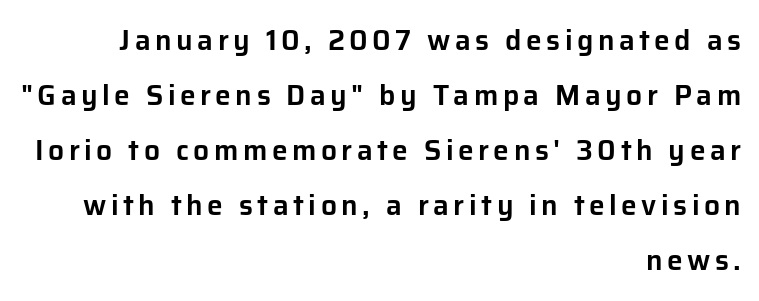
The image shows 28 px sans-serif type, upright; set right-aligned, loose line spacing (1.96x), not underlined; low stroke contrast and a medium x-height.
